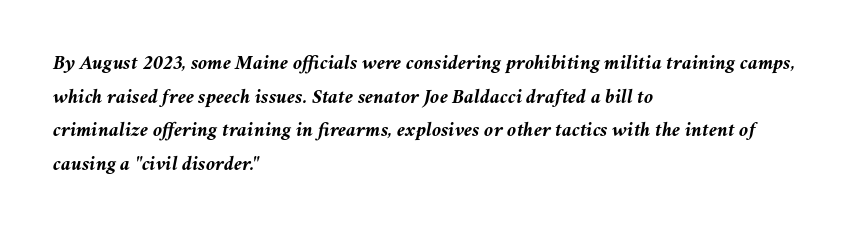
The image shows 21 px bold type, italic (leaning right); set left-aligned, normal line spacing (1.6x), normal letter spacing, not underlined.
